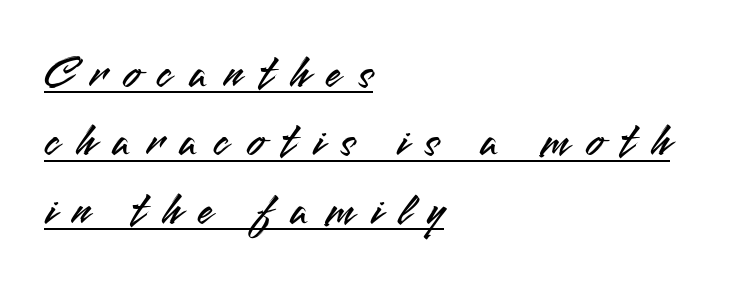
Serif or sans? Sans — the stroke terminals are bare. Layout note: lines flush left. This is underlined copy, the kind a proofreader might mark for attention. How are the letters spaced? Widely, with obvious added tracking.
